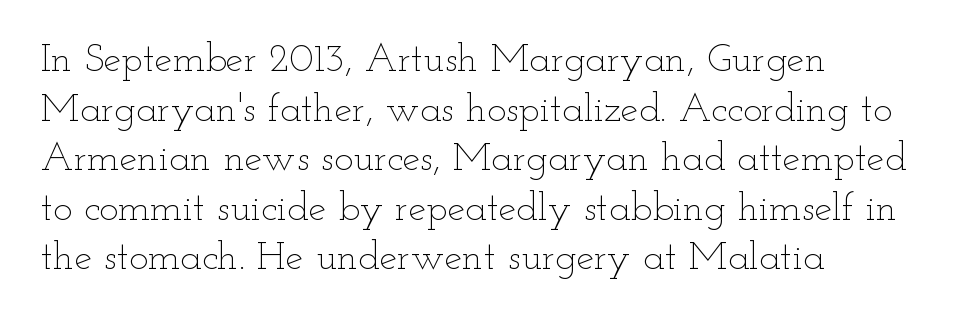
Observe the ordinary spacing: letters are neighbours, not strangers. The letters stand straight up with perfectly vertical stems. Caption: multi-line text, flush left, ragged right. Decoration check: the copy has no underline.
